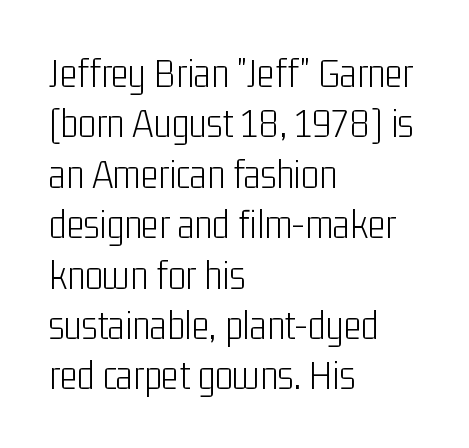
{"serif": "no", "italic": "no", "bold": "no", "weight": "light", "width": "condensed", "stroke_contrast": "low", "x_height": "medium", "monospaced": "no", "underline": "no", "align": "left", "line_spacing_ratio": 1.2, "letter_spacing": "normal", "letter_spacing_em": 0.0, "glyph_px": 42}
